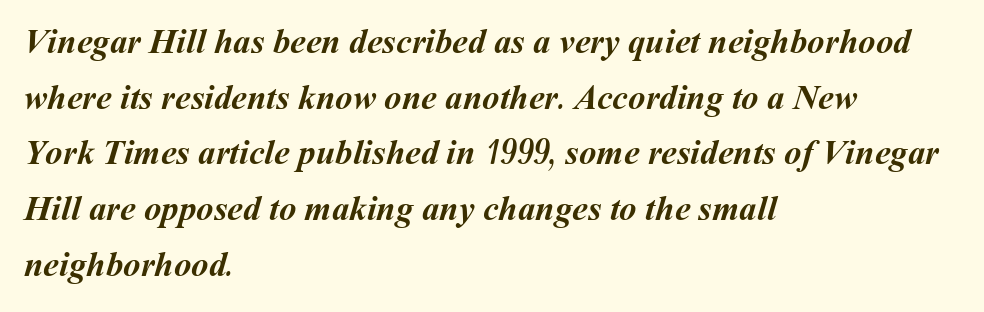
{"bold": "yes", "weight": "semibold", "width": "normal", "stroke_contrast": "medium", "x_height": "medium", "monospaced": "no", "underline": "no", "align": "left", "line_spacing": "normal", "line_spacing_ratio": 1.59, "letter_spacing": "normal", "letter_spacing_em": 0.0, "glyph_px": 35}
